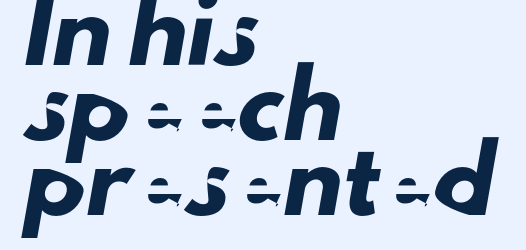
{"serif": "no", "width": "normal", "stroke_contrast": "low", "x_height": "small", "monospaced": "no", "underline": "no", "align": "left", "line_spacing": "normal", "line_spacing_ratio": 1.25, "letter_spacing": "normal", "letter_spacing_em": 0.0, "glyph_px": 60}
